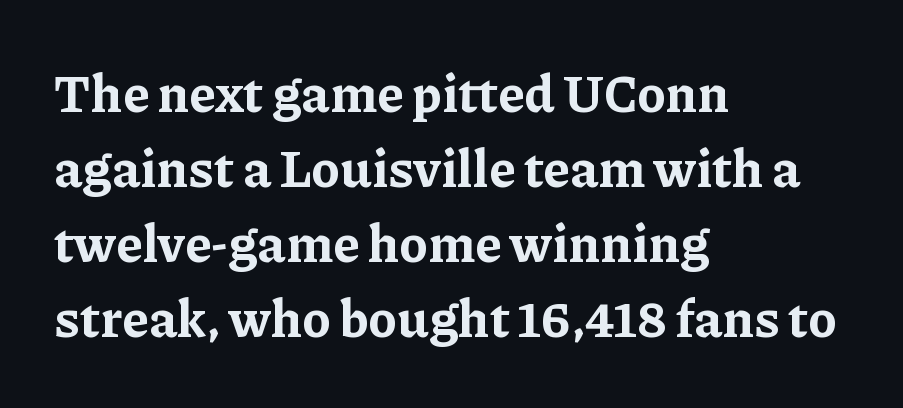
The type family on display is of the serif kind. Compared with a centered layout, this one pins lines to the left instead. The typography opts for an upright posture over an oblique one. What's the leading like? Ordinary, nothing unusual. Thick stems and heavy bowls — unmistakably bold.
